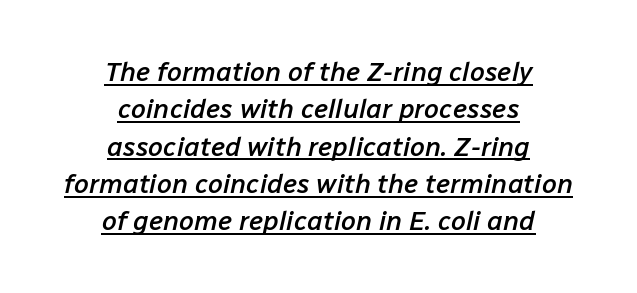
The letters sit at their default tracking, neither squeezed nor spread. The letters are slanted; this is an italic face. The typesetter has applied underlining to the passage shown. Neither beginnings nor endings align; midpoints do. This sample keeps an unexceptional amount of space between lines. In terms of weight, the rendering is demibold, just under bold.
